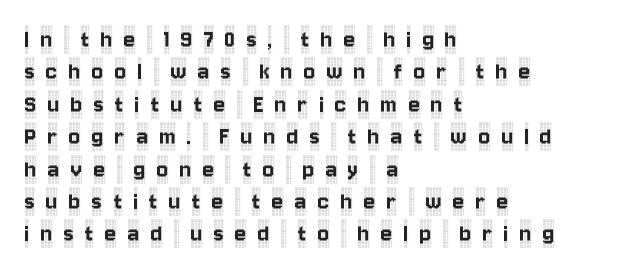
{"italic": "no", "underline": "no", "align": "left", "line_spacing_ratio": 1.2, "letter_spacing": "wide", "letter_spacing_em": 0.42, "glyph_px": 27}
